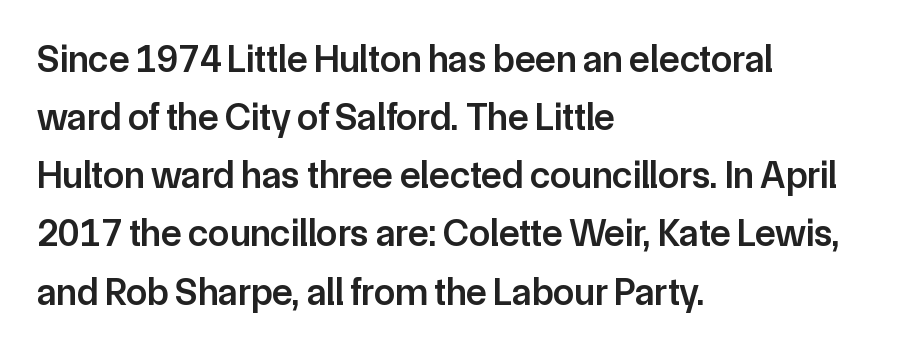
{"serif": "no", "italic": "no", "bold": "semi", "weight": "semibold", "width": "normal", "stroke_contrast": "low", "x_height": "medium", "monospaced": "no", "underline": "no", "align": "left", "line_spacing": "normal", "line_spacing_ratio": 1.53, "letter_spacing": "normal", "letter_spacing_em": 0.0, "glyph_px": 38}
